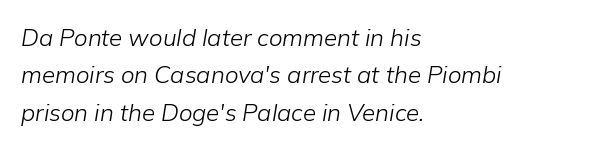
Rule under the text: the space is simply empty. This sample uses an oblique cut, with every glyph tilted off the vertical. Summary of vertical rhythm: regular, with standard interline spacing. Nothing heavy about these letters — not bold at all. A typesetter would call this zero additional tracking. Leftover space on each line is placed entirely after the last word.
